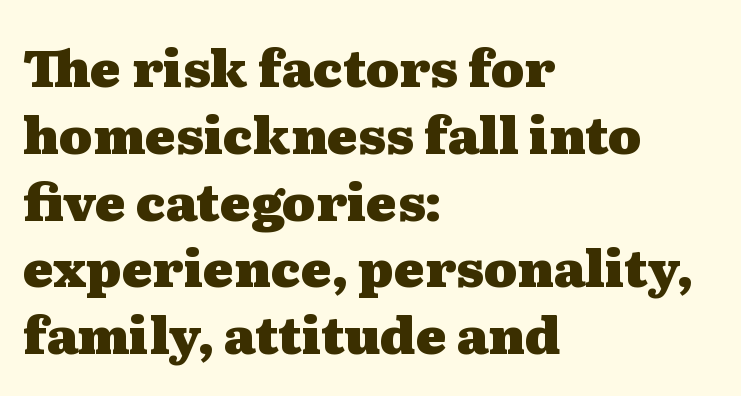
Every stem runs plumb, perpendicular to the baseline. Rows of type keep a routine distance in the vertical direction. Thick stems and heavy bowls — unmistakably bold. In terms of letterspacing, this is plain default setting. The specimen omits any rule beneath the text block's lines. All the whitespace from short lines collects on the right.
